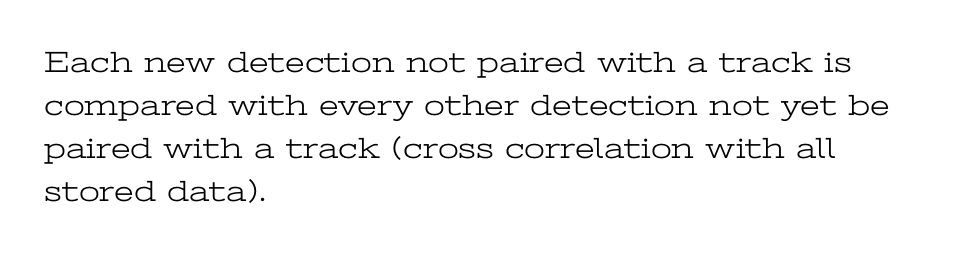
Q: Is the text bold? A: No.
Q: Is the text italic (slanted)? A: No, it is upright.
Q: Is the typeface a serif or a sans-serif typeface? A: Serif.
Q: Is the text underlined? A: No.
Q: How is the paragraph aligned? A: Left-aligned.
Q: Is the spacing between letters normal or unusually wide? A: Normal.
Q: Is the spacing between lines tight, normal or loose? A: Normal.
Q: Width (condensed, normal, or wide)? A: Wide.
Q: Stroke contrast? A: Low.
Q: x-height? A: Medium.
Q: Monospaced? A: No.
